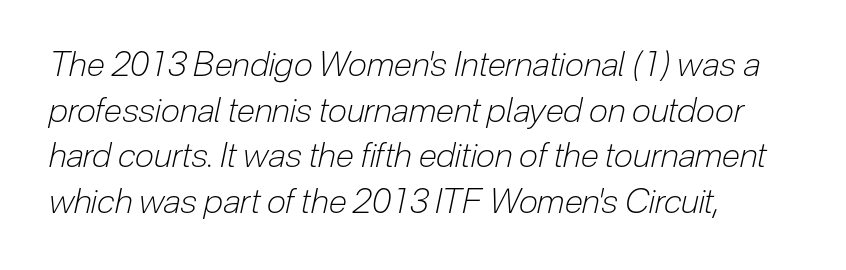
{"italic": "yes", "lean": "right", "slant_degrees": 12, "bold": "no", "weight": "light", "width": "condensed", "stroke_contrast": "low", "x_height": "medium", "monospaced": "no", "underline": "no", "align": "left", "line_spacing": "normal", "line_spacing_ratio": 1.34, "letter_spacing": "normal", "letter_spacing_em": 0.0, "glyph_px": 34}
